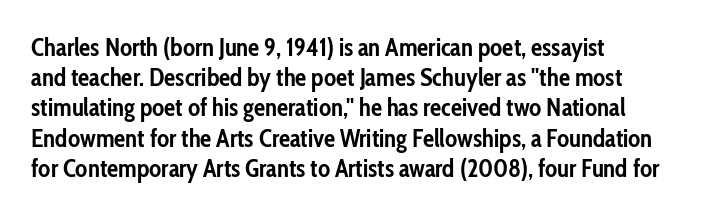
{"italic": "no", "bold": "yes", "underline": "no", "align": "left", "line_spacing_ratio": 1.21, "letter_spacing": "normal", "letter_spacing_em": 0.0, "glyph_px": 25}
